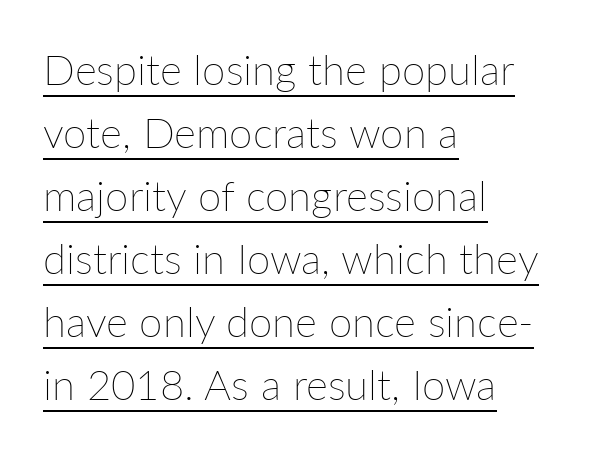
{"italic": "no", "bold": "no", "weight": "thin", "width": "normal", "stroke_contrast": "low", "x_height": "medium", "monospaced": "no", "underline": "yes", "align": "left", "line_spacing": "normal", "line_spacing_ratio": 1.5, "letter_spacing": "normal", "letter_spacing_em": 0.0, "glyph_px": 42}
